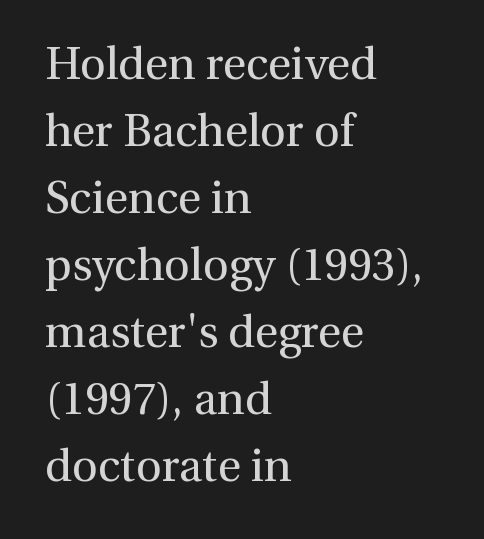
Q: Is the text bold? A: No.
Q: Is the text italic (slanted)? A: No, it is upright.
Q: Is the typeface a serif or a sans-serif typeface? A: Serif.
Q: Is the text underlined? A: No.
Q: How is the paragraph aligned? A: Left-aligned.
Q: Is the spacing between letters normal or unusually wide? A: Normal.
Q: Is the spacing between lines tight, normal or loose? A: Normal.
Q: Width (condensed, normal, or wide)? A: Normal.
Q: Stroke contrast? A: Medium.
Q: x-height? A: Medium.
Q: Monospaced? A: No.
